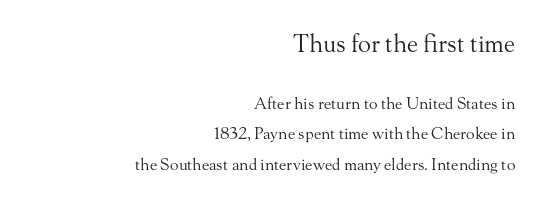
The earlier block is typeset at a bigger size than the later block. Each word holds together tightly as a unit, with standard inter-letter gaps. How would I describe the line gaps? Wide and relaxed. The font's upright variant was chosen for this text. Quick note: underline off. In CSS terms this would be text-align: right.
